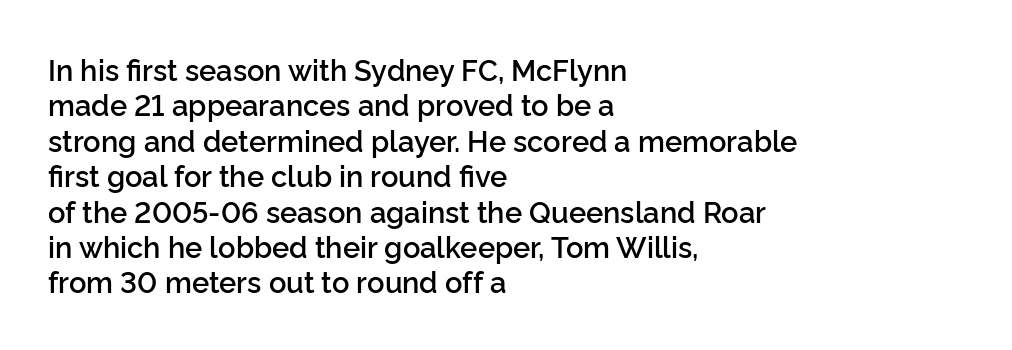
Observe the absence of serifs on each vertical stroke in this sample. The area under the type is left untouched. Compared with typical body copy, the letter spacing here is the same. How heavy is the stroke? Medium-heavy — a semibold, shy of bold.
